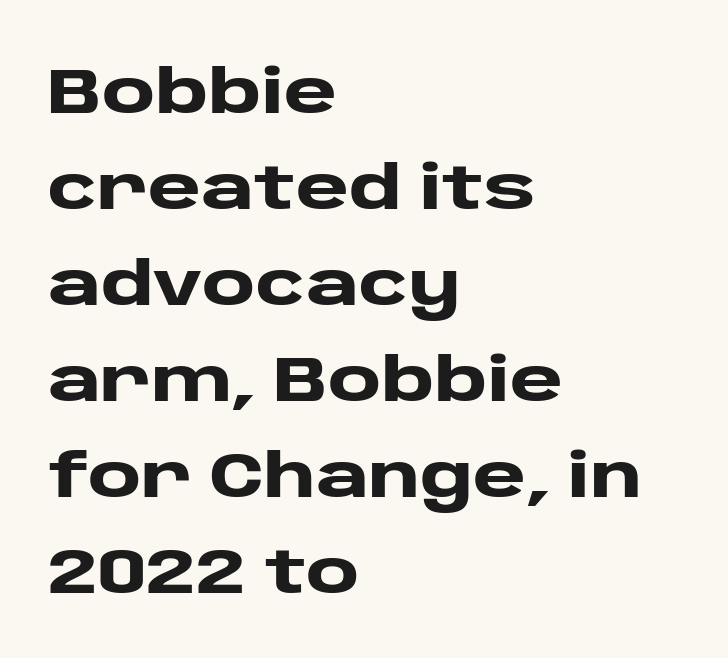
The image shows 64 px heavy, wide sans-serif type, upright; set left-aligned, normal line spacing (1.5x), normal letter spacing, not underlined; low stroke contrast and a large x-height.
